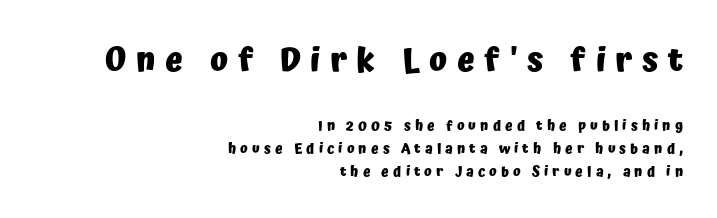
The upper block of text is set noticeably larger than the block beneath it. I'd call this a sans setting — the letters go barefoot. This sample has the flowing, uneven cadence of proportional lettering. The passage shown stacks its lines at a standard gap. Every letter is thick-stroked: bold, no question.
